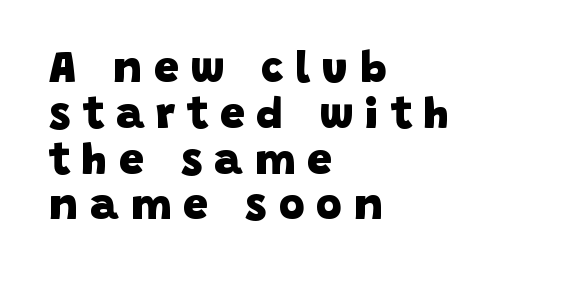
{"serif": "no", "bold": "yes", "weight": "heavy", "width": "normal", "stroke_contrast": "low", "x_height": "large", "monospaced": "no", "underline": "no", "align": "left", "line_spacing": "tight", "line_spacing_ratio": 1.04, "letter_spacing": "wide", "letter_spacing_em": 0.27, "glyph_px": 44}
